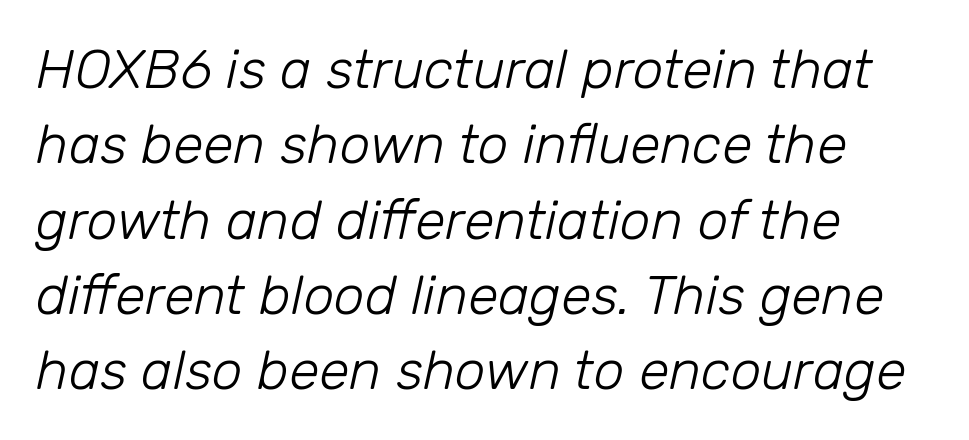
{"italic": "yes", "lean": "right", "slant_degrees": 12, "bold": "no", "weight": "light", "width": "normal", "stroke_contrast": "low", "x_height": "medium", "monospaced": "no", "underline": "no", "align": "left", "line_spacing": "normal", "line_spacing_ratio": 1.37, "letter_spacing": "normal", "letter_spacing_em": 0.0, "glyph_px": 55}
